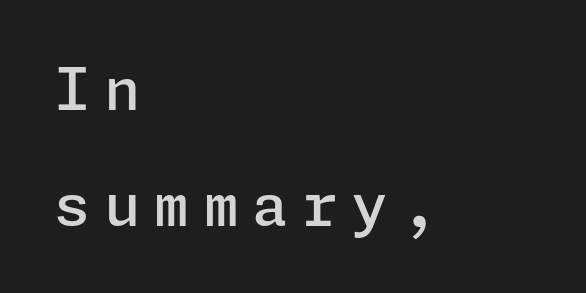
Q: Is the text bold? A: Semi-bold.
Q: Is the text italic (slanted)? A: No, it is upright.
Q: Is the typeface a serif or a sans-serif typeface? A: Sans-serif.
Q: Is the text underlined? A: No.
Q: How is the paragraph aligned? A: Left-aligned.
Q: Is the spacing between letters normal or unusually wide? A: Unusually wide.
Q: Is the spacing between lines tight, normal or loose? A: Loose.
Q: Width (condensed, normal, or wide)? A: Normal.
Q: Stroke contrast? A: Low.
Q: x-height? A: Medium.
